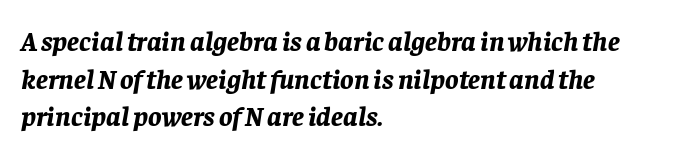
The image shows 28 px bold type, italic (leaning right); set left-aligned, normal line spacing (1.34x), normal letter spacing, not underlined; low stroke contrast and a large x-height.
